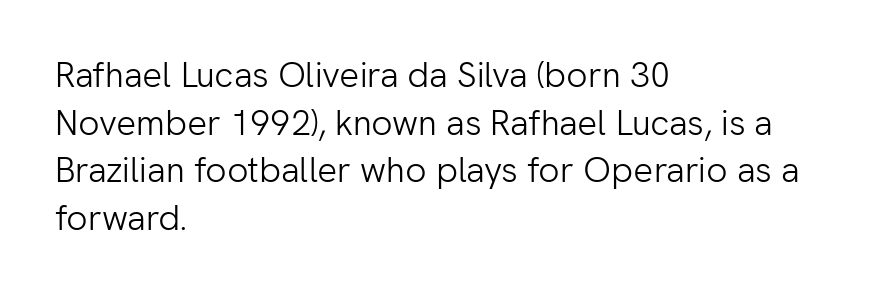
{"serif": "no", "italic": "no", "bold": "no", "weight": "light", "width": "normal", "stroke_contrast": "low", "x_height": "medium", "monospaced": "no", "underline": "no", "align": "left", "line_spacing": "normal", "line_spacing_ratio": 1.36, "letter_spacing": "normal", "letter_spacing_em": 0.0, "glyph_px": 35}
